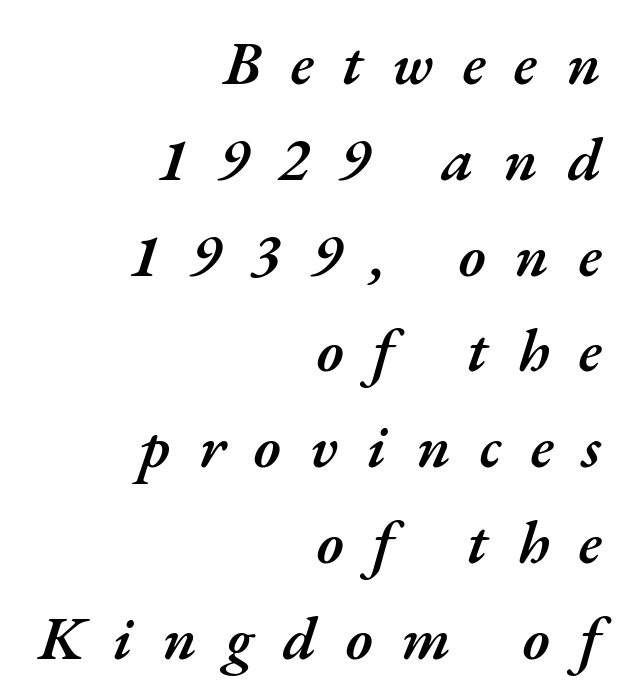
The rendering uses a moderate line-height, typical for paragraphs. This rendering widens character spacing well past its baseline value. Quick note: italic. Stroke thickness is moderately raised; the sample reads as semibold.
